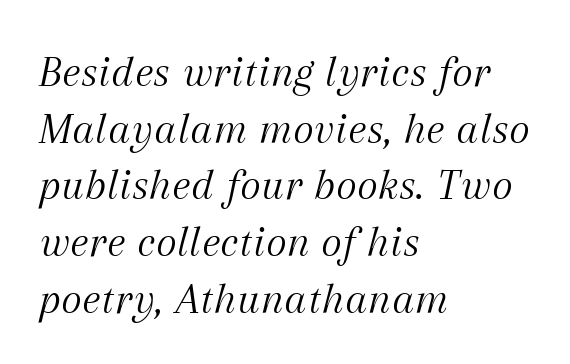
Is this a fixed-width face? No — the glyphs have proportional, varying widths. This is serif lettering, the kind often seen in printed books. Words appear dense and cohesive because spacing is normal. Every row of glyphs begins at an identical x-position on the left. The specimen reads as italic at a glance. No word sits above an underline.
